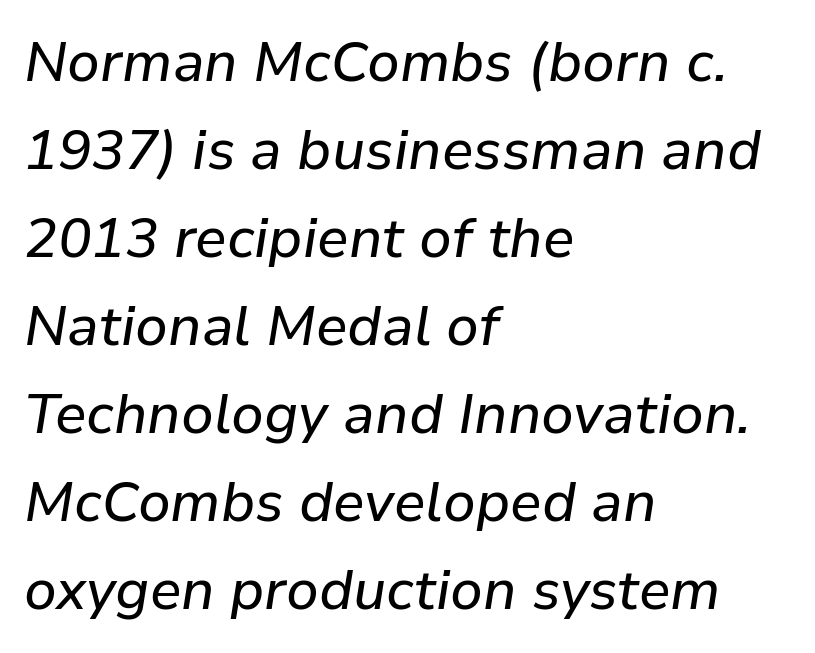
{"italic": "yes", "lean": "right", "slant_degrees": 9, "width": "normal", "stroke_contrast": "low", "x_height": "medium", "monospaced": "no", "underline": "no", "align": "left", "line_spacing": "normal", "line_spacing_ratio": 1.57, "letter_spacing": "normal", "letter_spacing_em": 0.0, "glyph_px": 56}
